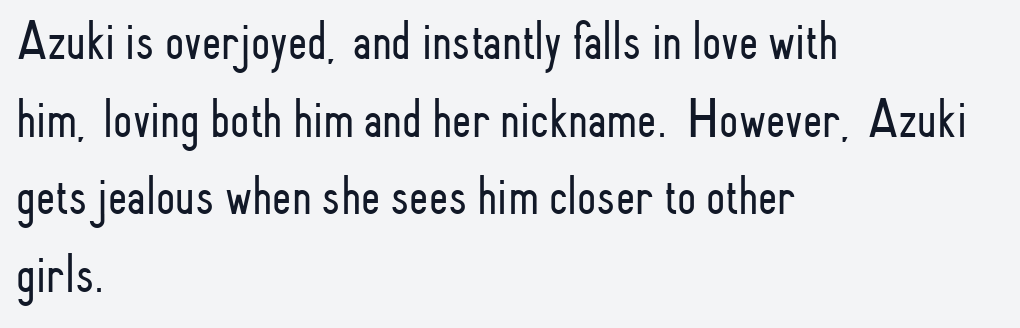
{"serif": "no", "italic": "no", "bold": "no", "weight": "light", "width": "condensed", "stroke_contrast": "low", "x_height": "small", "monospaced": "no", "underline": "no", "align": "left", "line_spacing": "normal", "line_spacing_ratio": 1.41, "letter_spacing": "normal", "letter_spacing_em": 0.0, "glyph_px": 55}
